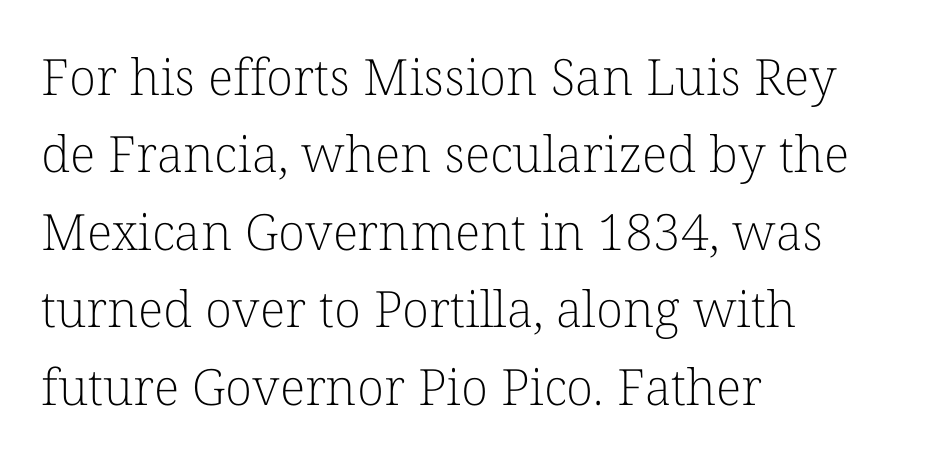
The image shows 50 px light serif type, upright; set left-aligned, normal line spacing (1.55x), normal letter spacing, not underlined; low stroke contrast and a medium x-height.
